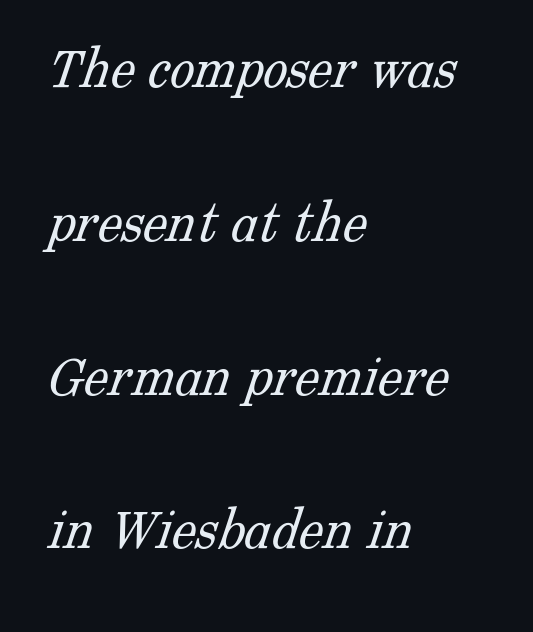
{"serif": "yes", "bold": "no", "weight": "light", "width": "normal", "stroke_contrast": "low", "x_height": "medium", "monospaced": "no", "underline": "no", "align": "left", "line_spacing": "loose", "line_spacing_ratio": 2.48, "letter_spacing": "normal", "letter_spacing_em": 0.0, "glyph_px": 62}
